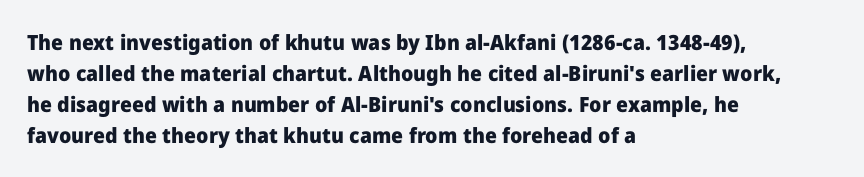
Q: Is the text bold? A: Yes.
Q: Is the text italic (slanted)? A: No, it is upright.
Q: Is the text underlined? A: No.
Q: How is the paragraph aligned? A: Left-aligned.
Q: Is the spacing between letters normal or unusually wide? A: Normal.
Q: Is the spacing between lines tight, normal or loose? A: Normal.
